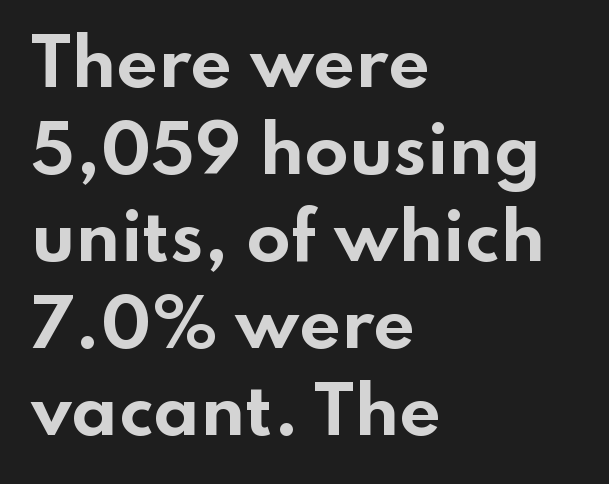
{"serif": "no", "italic": "no", "bold": "yes", "weight": "bold", "width": "wide", "stroke_contrast": "low", "x_height": "small", "monospaced": "no", "underline": "no", "align": "left", "line_spacing": "normal", "line_spacing_ratio": 1.34, "letter_spacing": "normal", "letter_spacing_em": 0.0, "glyph_px": 65}
